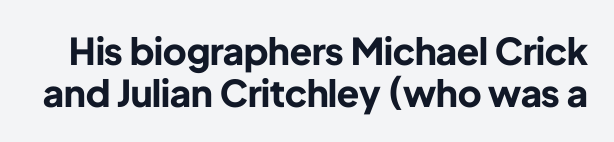
{"serif": "no", "italic": "no", "bold": "yes", "weight": "bold", "width": "normal", "stroke_contrast": "low", "x_height": "medium", "monospaced": "no", "underline": "no", "line_spacing": "tight", "line_spacing_ratio": 1.13, "letter_spacing": "normal", "letter_spacing_em": 0.0, "glyph_px": 37}
